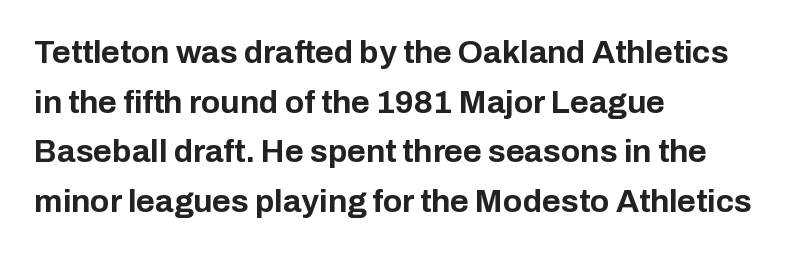
These lines keep a tight, regular rhythm from letter to letter. The block of text has a typical density, with ordinary space between rows. The ragged edge is on the right, which tells us the setting is flush left. Words float on clear page, feet unadorned. The strokes are fattened all the way to bold.
